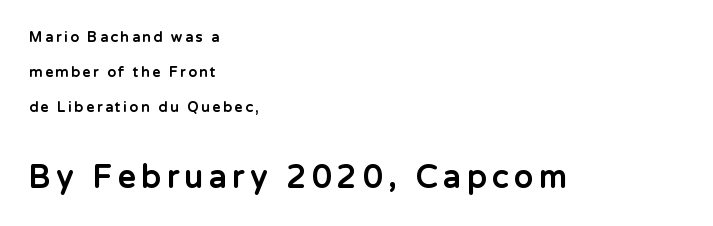
{"serif": "no", "italic": "no", "bold": "yes", "weight": "bold", "width": "normal", "stroke_contrast": "low", "x_height": "medium", "monospaced": "no", "underline": "no", "align": "left", "line_spacing": "loose", "line_spacing_ratio": 2.49, "larger_block": "second", "size_ratio": 2.21, "glyph_px": 31}
